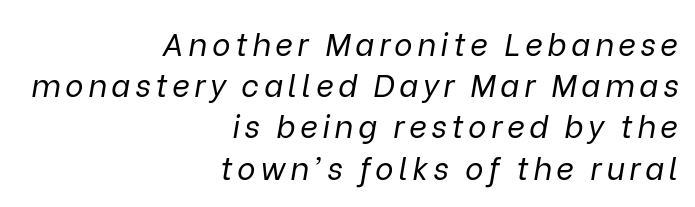
Is there much room between lines? A standard amount, neither cramped nor airy. A quiet, ordinary-to-light weight characterises the typeface. Which margin do the lines hug? The right one — the left edge is uneven. Looks like regular typesetting: each glyph gets only the width it needs.
